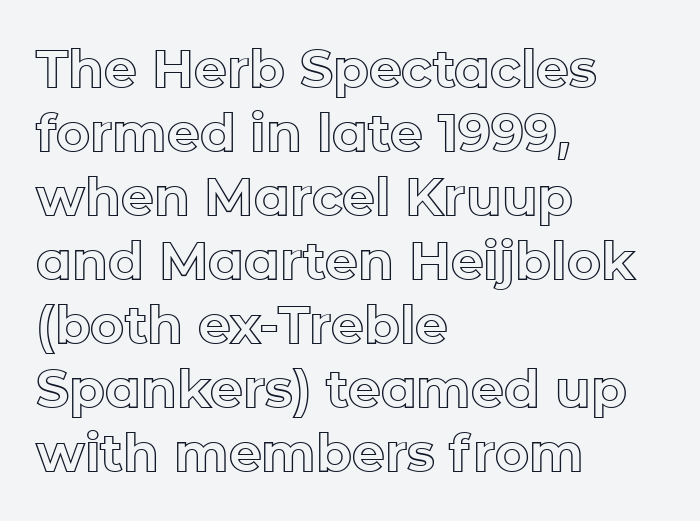
The foot of each line stays bare and open. Typeset ragged right — the left edge is the straight one. The type sits square on the baseline with zero lean. Note the varied advance widths — an 'i' is clearly narrower than an 'm'. Tracking value appears to be zero — textbook default spacing.
